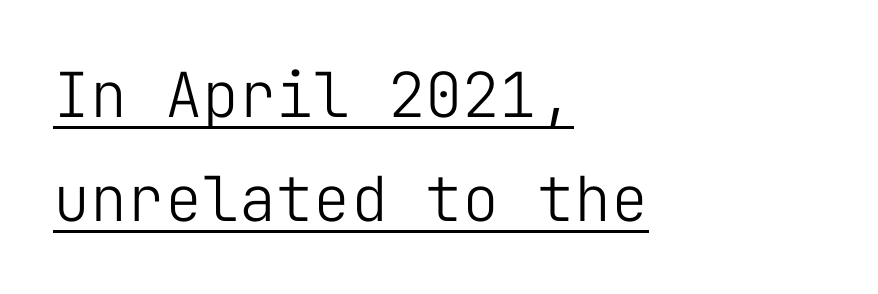
{"serif": "no", "italic": "no", "bold": "no", "weight": "light", "width": "normal", "stroke_contrast": "low", "x_height": "medium", "monospaced": "yes", "underline": "yes", "align": "left", "line_spacing": "normal", "line_spacing_ratio": 1.68, "letter_spacing": "normal", "letter_spacing_em": 0.0, "glyph_px": 62}
